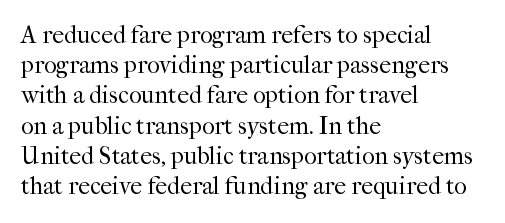
The image shows 24 px text type, upright; set left-aligned, normal line spacing (1.26x), normal letter spacing, not underlined.
